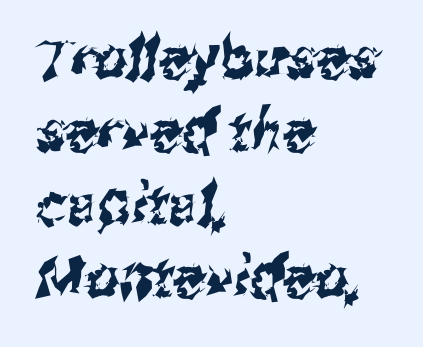
{"serif": "no", "width": "condensed", "stroke_contrast": "medium", "x_height": "medium", "monospaced": "no", "underline": "no", "align": "left", "line_spacing": "normal", "line_spacing_ratio": 1.26, "letter_spacing": "normal", "letter_spacing_em": 0.0, "glyph_px": 58}
